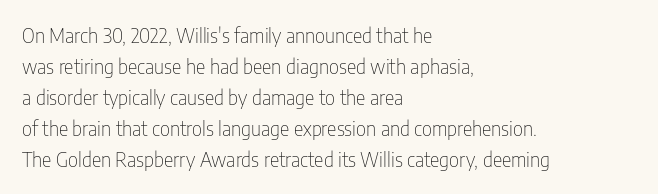
The face looks like a standard text weight, possibly lighter. The type is set solid horizontally, with unmodified tracking. The lettering stays uniformly vertical, giving the passage a roman look. Leading: standard. Casual observation: everything's shoved over to the left.
